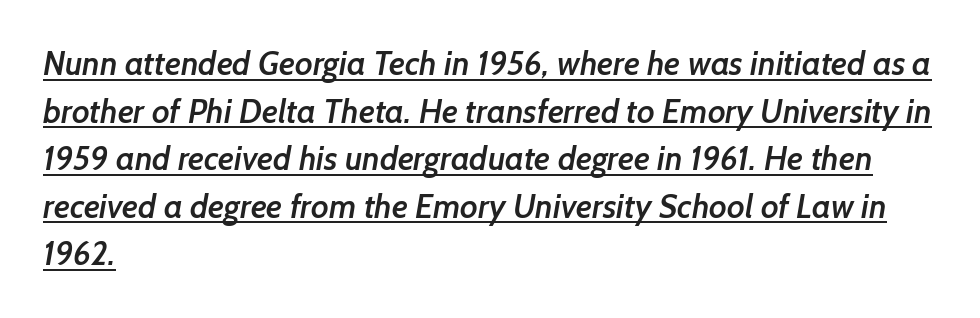
The typeface chosen for these lines omits serifs. Left-aligned paragraph, ragged on the right. The letters advance in unequal steps, a hallmark of proportional type. The gaps between neighbouring characters are ordinary and unremarkable.
